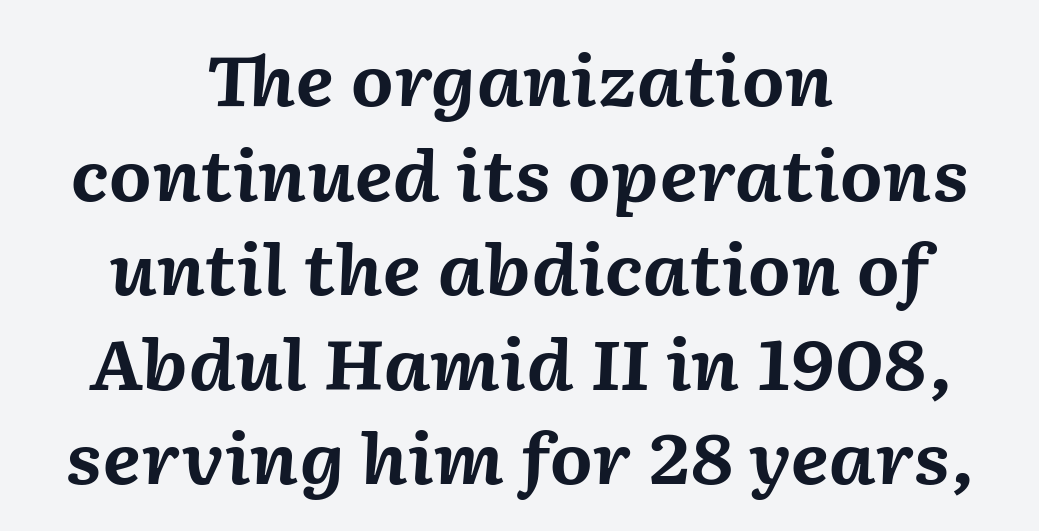
The image shows 69 px bold type, italic (leaning right); set centered, normal line spacing (1.37x), normal letter spacing, not underlined; medium stroke contrast and a medium x-height.
